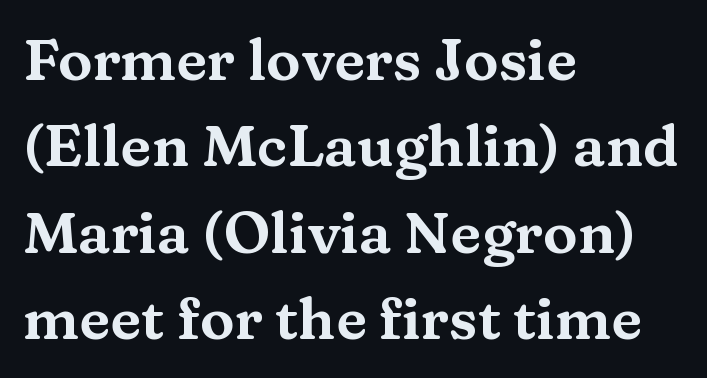
Q: Is the text italic (slanted)? A: No, it is upright.
Q: Is the typeface a serif or a sans-serif typeface? A: Serif.
Q: Is the text underlined? A: No.
Q: How is the paragraph aligned? A: Left-aligned.
Q: Is the spacing between letters normal or unusually wide? A: Normal.
Q: Is the spacing between lines tight, normal or loose? A: Normal.
Q: Width (condensed, normal, or wide)? A: Wide.
Q: Stroke contrast? A: Medium.
Q: x-height? A: Medium.
Q: Monospaced? A: No.
